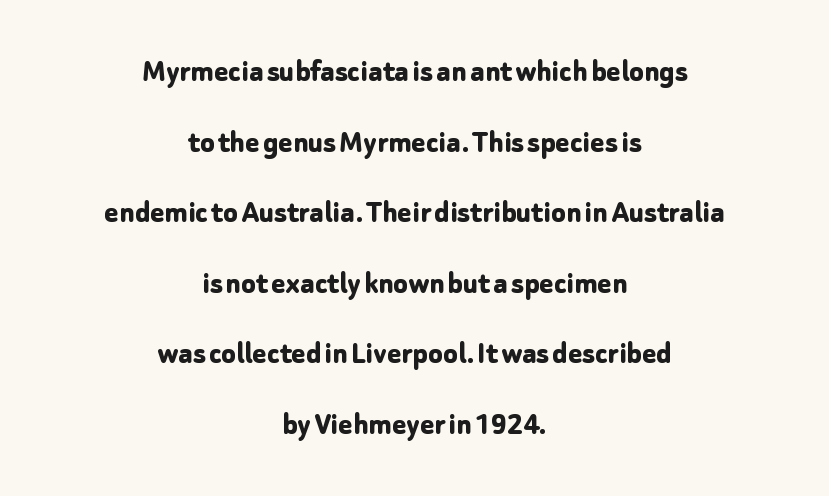
{"serif": "no", "italic": "no", "bold": "yes", "weight": "bold", "width": "normal", "stroke_contrast": "low", "x_height": "medium", "monospaced": "no", "underline": "no", "align": "center", "line_spacing": "loose", "line_spacing_ratio": 2.14, "letter_spacing": "normal", "letter_spacing_em": 0.0, "glyph_px": 33}
